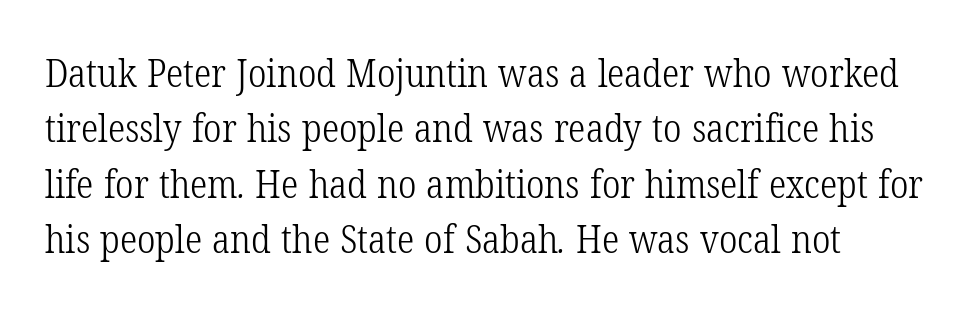
The image shows 39 px light, condensed serif type; set normal line spacing (1.42x), normal letter spacing, not underlined; low stroke contrast and a medium x-height.
